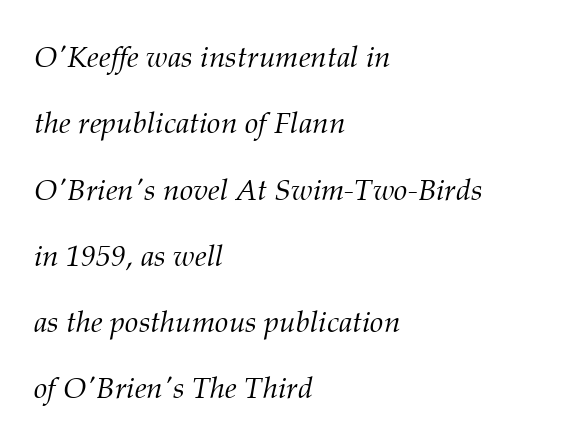
The image shows 30 px light serif type, italic (leaning right); set left-aligned, loose line spacing (2.21x), normal letter spacing, not underlined; medium stroke contrast and a medium x-height.
